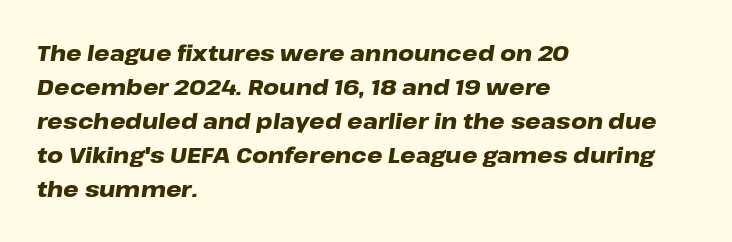
Strokes here are thick enough to call this a true bold. Letters rest on an invisible, unmarked baseline. Look at the tracking — it's just the regular setting, nothing added. Typeset ragged right — the left edge is the straight one.
